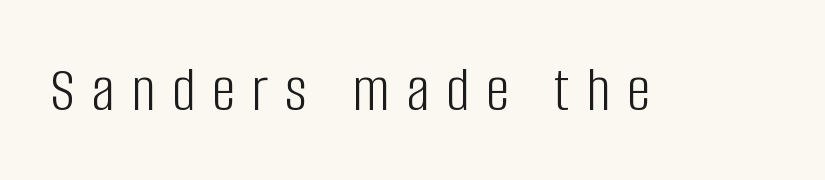
{"serif": "no", "italic": "no", "bold": "no", "weight": "light", "width": "condensed", "stroke_contrast": "low", "x_height": "large", "monospaced": "no", "underline": "no", "letter_spacing": "wide", "letter_spacing_em": 0.25, "glyph_px": 66}
